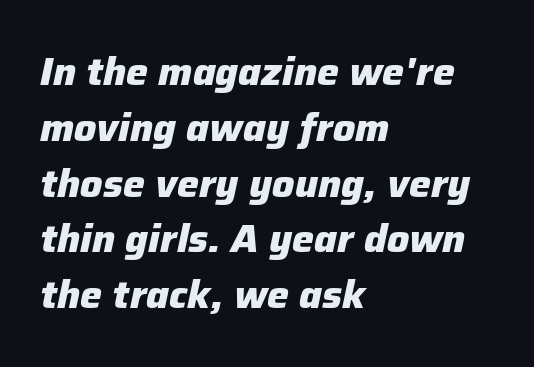
Lines of text with bare space underneath. In CSS terms this would be text-align: left. The rendering uses a moderate line-height, typical for paragraphs. The rendering uses natural spacing where letterforms have individual widths.
